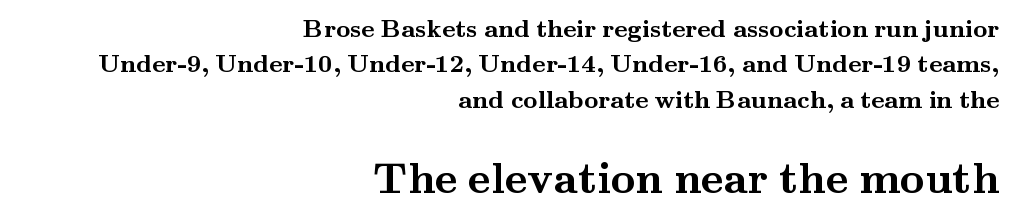
The image shows 43 px semibold, wide serif type, upright; set right-aligned, normal line spacing (1.42x), normal letter spacing, not underlined; the second (bottom) block is 1.72x larger; medium stroke contrast and a small x-height.
